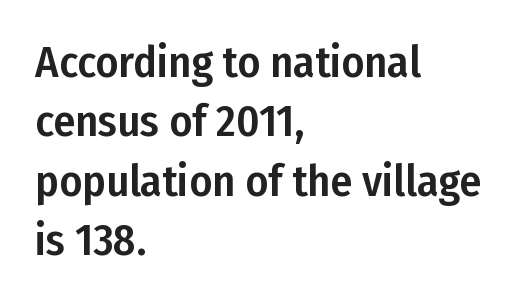
This sample has the flowing, uneven cadence of proportional lettering. Spacing between characters is what you'd get straight out of the box. Notice how descenders clear the ascenders below comfortably — that's standard leading. Designer's note — italics off, roman on. Just letters on the line, the space beneath them empty.
